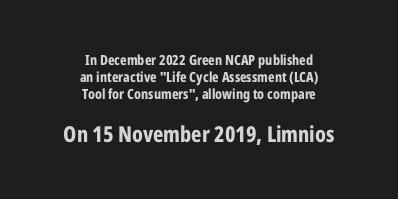
The image shows 22 px bold type, upright; set centered, line spacing 1.2x, normal letter spacing, not underlined; the second (bottom) block is 1.57x larger.
